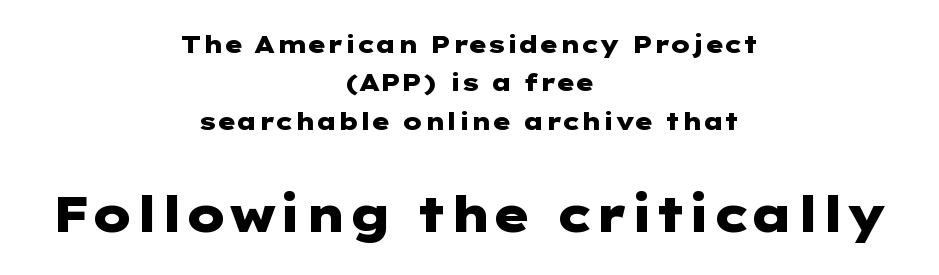
The image shows 49 px heavy, wide sans-serif type, upright; set centered, normal line spacing (1.6x), normal letter spacing, not underlined; the second (bottom) block is 2.04x larger; low stroke contrast and a medium x-height.
